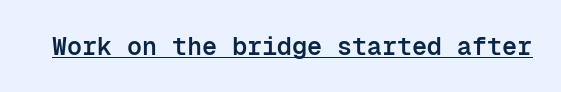
Q: Is the text bold? A: Semi-bold.
Q: Is the text italic (slanted)? A: No, it is upright.
Q: Is the text underlined? A: Yes.
Q: Is the spacing between letters normal or unusually wide? A: Normal.
